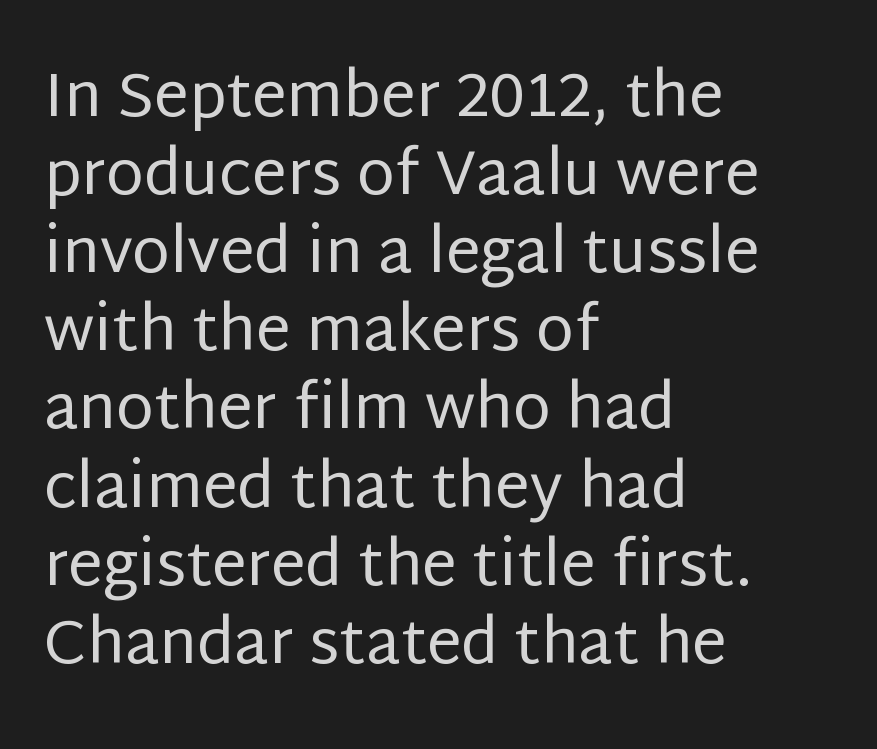
The image shows 62 px regular-weight sans-serif type, upright; set left-aligned, normal line spacing (1.26x), normal letter spacing, not underlined; low stroke contrast and a large x-height.
